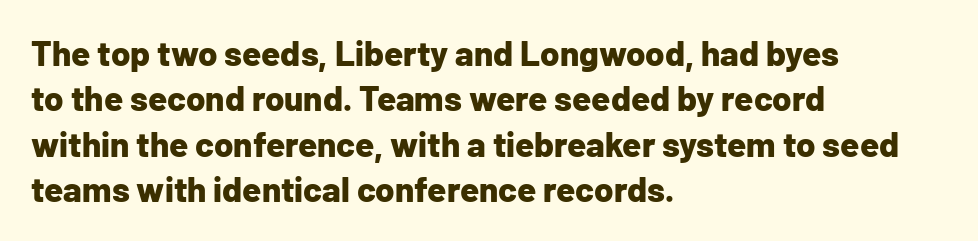
Q: Is the text bold? A: Yes.
Q: Is the text italic (slanted)? A: No, it is upright.
Q: Is the typeface a serif or a sans-serif typeface? A: Sans-serif.
Q: Is the text underlined? A: No.
Q: How is the paragraph aligned? A: Left-aligned.
Q: Is the spacing between letters normal or unusually wide? A: Normal.
Q: Is the spacing between lines tight, normal or loose? A: Normal.
Q: Width (condensed, normal, or wide)? A: Normal.
Q: Stroke contrast? A: Low.
Q: x-height? A: Medium.
Q: Monospaced? A: No.
